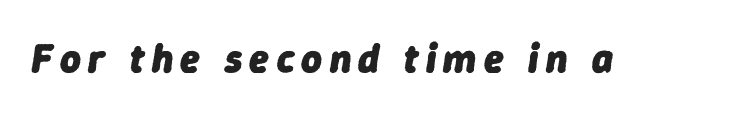
{"italic": "yes", "lean": "right", "slant_degrees": 9, "bold": "yes", "weight": "heavy", "width": "normal", "stroke_contrast": "low", "x_height": "medium", "monospaced": "no", "underline": "no", "glyph_px": 40}
